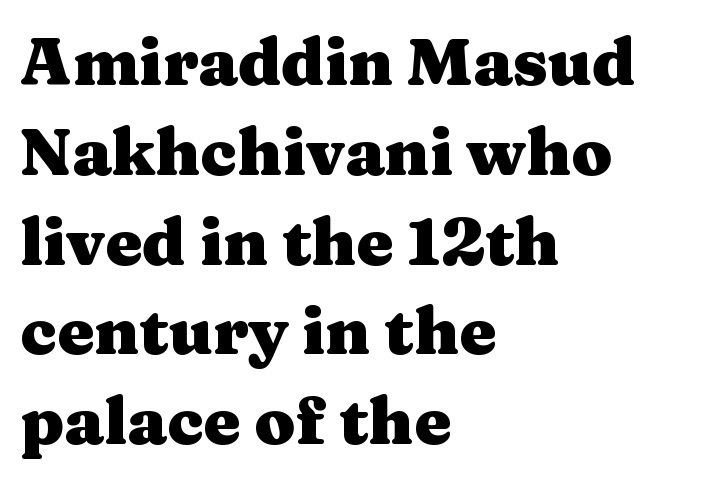
Q: Is the text bold? A: Yes.
Q: Is the text italic (slanted)? A: No, it is upright.
Q: Is the typeface a serif or a sans-serif typeface? A: Serif.
Q: Is the text underlined? A: No.
Q: How is the paragraph aligned? A: Left-aligned.
Q: Is the spacing between letters normal or unusually wide? A: Normal.
Q: Is the spacing between lines tight, normal or loose? A: Normal.
Q: Width (condensed, normal, or wide)? A: Wide.
Q: Stroke contrast? A: Medium.
Q: x-height? A: Medium.
Q: Monospaced? A: No.
